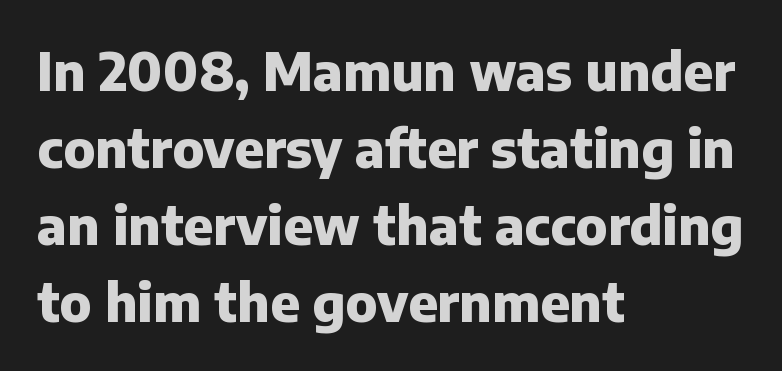
Q: Is the text bold? A: Yes.
Q: Is the text italic (slanted)? A: No, it is upright.
Q: Is the typeface a serif or a sans-serif typeface? A: Sans-serif.
Q: Is the text underlined? A: No.
Q: How is the paragraph aligned? A: Left-aligned.
Q: Is the spacing between letters normal or unusually wide? A: Normal.
Q: Is the spacing between lines tight, normal or loose? A: Normal.
Q: Width (condensed, normal, or wide)? A: Normal.
Q: Stroke contrast? A: Low.
Q: x-height? A: Medium.
Q: Monospaced? A: No.
